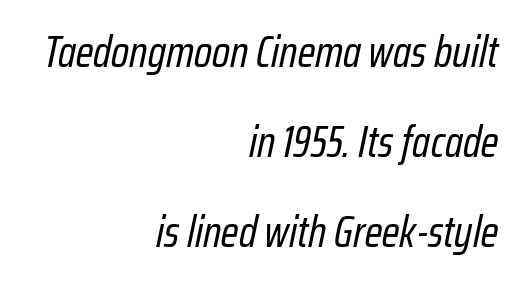
Short note: letters normally spaced. Each row of text sits above clean, open space. The passage shown is not bold in any degree. Line ends are locked; line starts wander.
